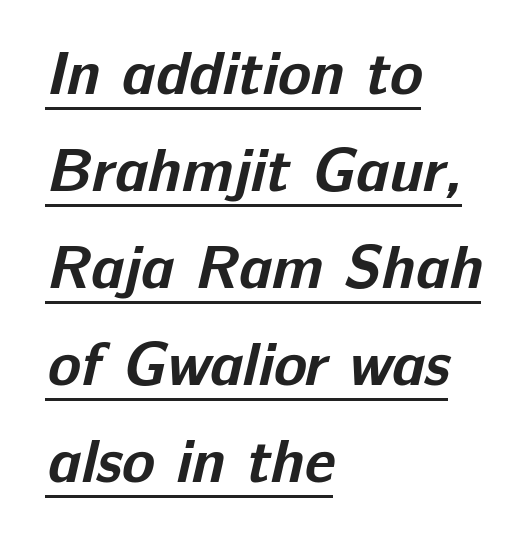
The image shows 61 px bold sans-serif type; set left-aligned, normal line spacing (1.59x), normal letter spacing, underlined; low stroke contrast and a medium x-height.
